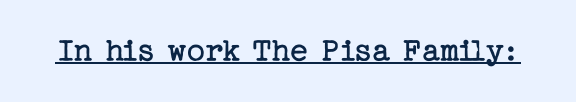
The image shows 35 px regular-weight serif type, upright; set normal letter spacing, underlined; low stroke contrast and a medium x-height.
